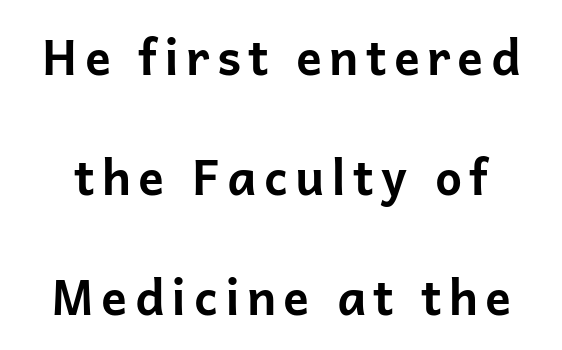
The area under the type is left untouched. Reading down the column, the eye jumps a long way to each next line. To sum up the face: it is a sans, with no serifs. Notice how thick the strokes are: this is what a full bold looks like. Posture: upright roman.
